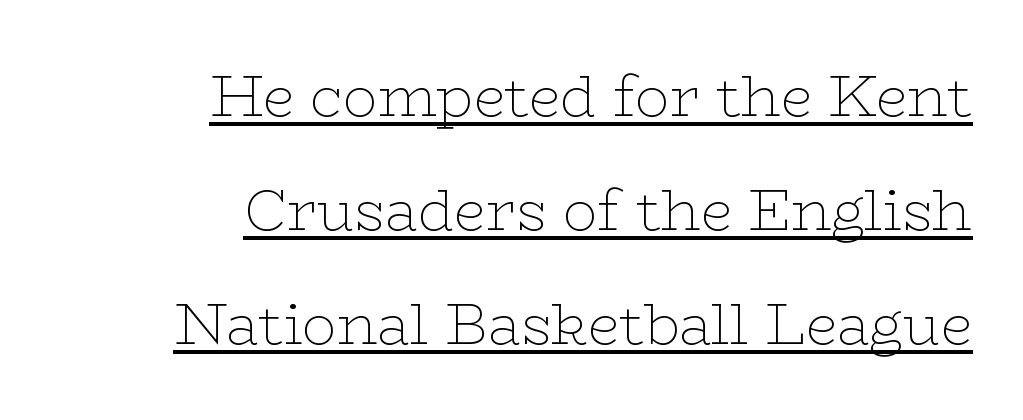
A typographer would call this underscored text. The letters sit at their default tracking, neither squeezed nor spread. Old-style or modern, the face here clearly has serifs. The weight would be labelled regular, book, light, or lighter still. Widely set lines give the paragraph a tall, airy silhouette. It's the straight-up-and-down kind of type.
